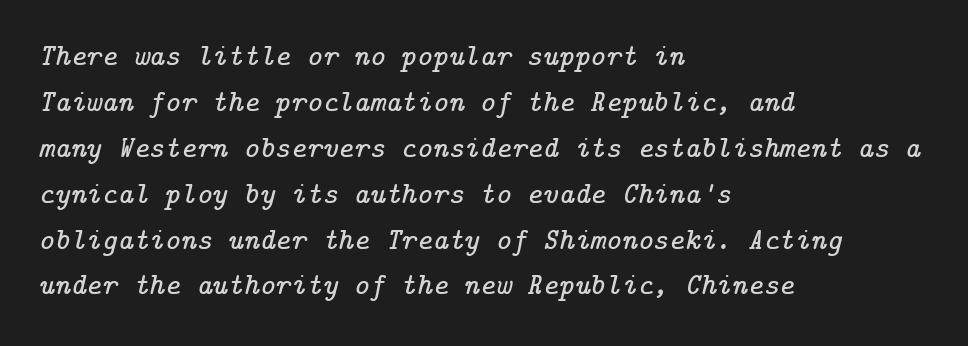
This rendering employs a face with finishing strokes, i.e., a serif. Compared with ordinary roman type, these characters are visibly tilted. The lines are quadded left. Only glyphs here, with clear space below each row.
